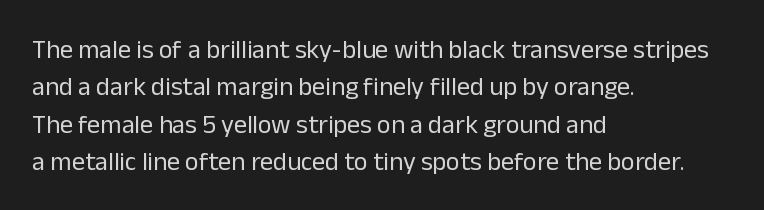
{"italic": "no", "bold": "no", "underline": "no", "align": "left", "line_spacing": "normal", "line_spacing_ratio": 1.44, "letter_spacing": "normal", "letter_spacing_em": 0.0, "glyph_px": 26}
